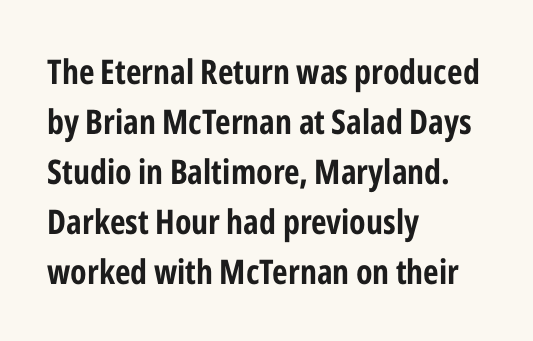
Q: Is the text italic (slanted)? A: No, it is upright.
Q: Is the typeface a serif or a sans-serif typeface? A: Sans-serif.
Q: Is the text underlined? A: No.
Q: How is the paragraph aligned? A: Left-aligned.
Q: Is the spacing between letters normal or unusually wide? A: Normal.
Q: Is the spacing between lines tight, normal or loose? A: Normal.
Q: Width (condensed, normal, or wide)? A: Condensed.
Q: Stroke contrast? A: Low.
Q: x-height? A: Medium.
Q: Monospaced? A: No.
